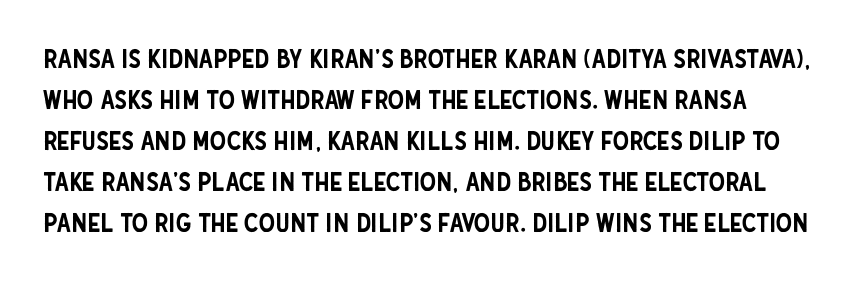
Q: Is the text italic (slanted)? A: No, it is upright.
Q: Is the text underlined? A: No.
Q: Is the spacing between letters normal or unusually wide? A: Normal.
Q: Is the spacing between lines tight, normal or loose? A: Normal.
